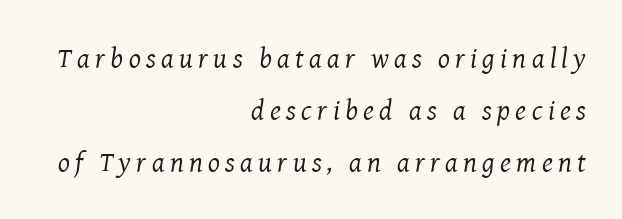
Do the characters align in a grid? No, the font is proportional. You can tell it's italic because the verticals aren't actually vertical. Heft: none added — not bold. Glance below the letters and you will spot only blank space. All the whitespace from short lines collects on the left. The designer went with a serif here, giving each stem small feet.
